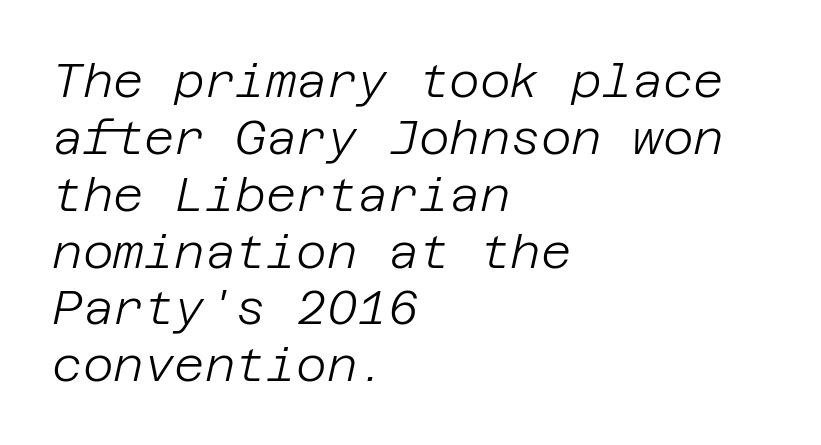
Would a proofreader flag this as italicized? Yes. Is the stroke heavy? The answer is a plain regular-or-lighter. Students, note that the glyphs here touch the page at normal intervals. If you drew a ruler down the left edge, every line would touch it. Descenders hang freely into open space.
